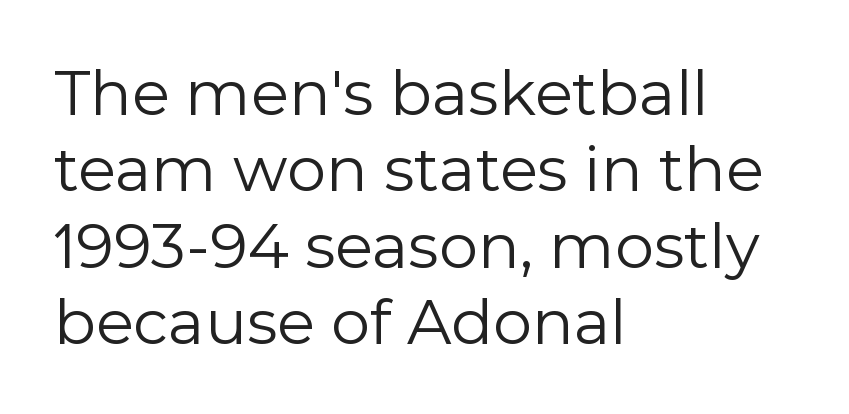
Q: Is the text bold? A: No.
Q: Is the text italic (slanted)? A: No, it is upright.
Q: Is the typeface a serif or a sans-serif typeface? A: Sans-serif.
Q: Is the text underlined? A: No.
Q: How is the paragraph aligned? A: Left-aligned.
Q: Is the spacing between letters normal or unusually wide? A: Normal.
Q: Width (condensed, normal, or wide)? A: Normal.
Q: x-height? A: Medium.
Q: Monospaced? A: No.
